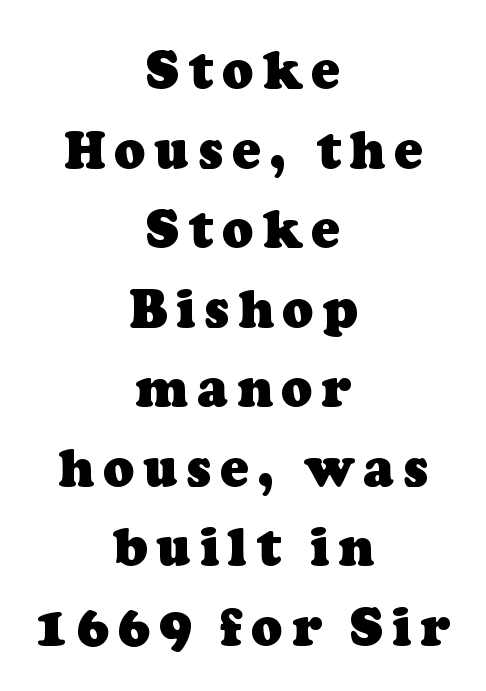
Q: Is the text bold? A: Yes.
Q: Is the typeface a serif or a sans-serif typeface? A: Serif.
Q: Is the text underlined? A: No.
Q: How is the paragraph aligned? A: Centered.
Q: Is the spacing between lines tight, normal or loose? A: Normal.
Q: Width (condensed, normal, or wide)? A: Normal.
Q: Stroke contrast? A: Low.
Q: x-height? A: Medium.
Q: Monospaced? A: No.
